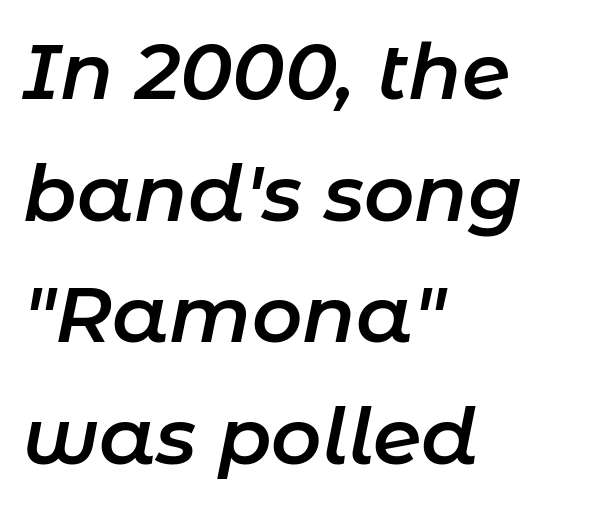
Q: Is the text bold? A: Semi-bold.
Q: Is the text italic (slanted)? A: Yes, it leans right by about 11 degrees.
Q: Is the text underlined? A: No.
Q: How is the paragraph aligned? A: Left-aligned.
Q: Is the spacing between letters normal or unusually wide? A: Normal.
Q: Is the spacing between lines tight, normal or loose? A: Normal.
Q: Width (condensed, normal, or wide)? A: Normal.
Q: Stroke contrast? A: Low.
Q: x-height? A: Medium.
Q: Monospaced? A: No.
